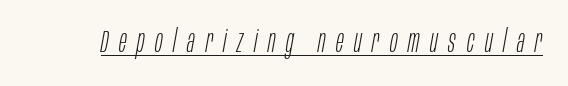
The font sits on the lighter half of the weight spectrum, regular included. Is this a fixed-width face? No — the glyphs have proportional, varying widths. Designer's note — italics engaged. Compared with typical body copy, the letter spacing here is much looser. Underlined type.
